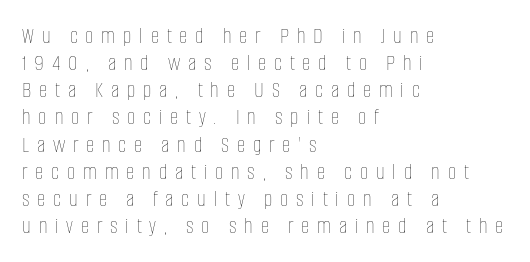
The axis of the letterforms is exactly vertical. Stems and bowls with no extra thickness — not bold. Beneath every word, the page is bare. Caption: expanded tracking, letters set apart. The typesetter chose a ragged-right arrangement here.
